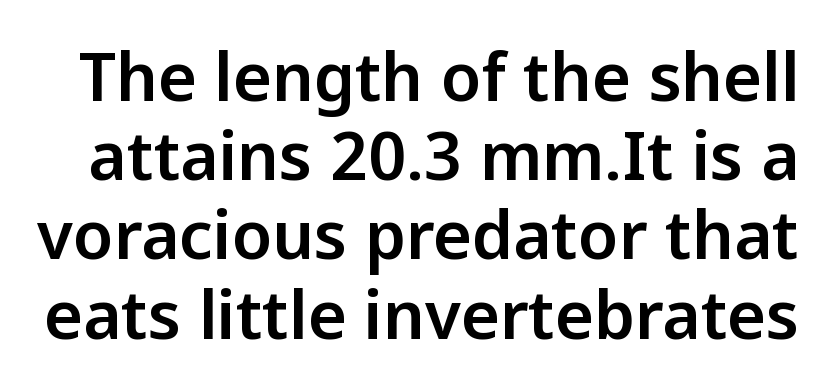
{"serif": "no", "italic": "no", "width": "normal", "stroke_contrast": "low", "x_height": "medium", "monospaced": "no", "underline": "no", "line_spacing_ratio": 1.2, "letter_spacing": "normal", "letter_spacing_em": 0.0, "glyph_px": 66}
